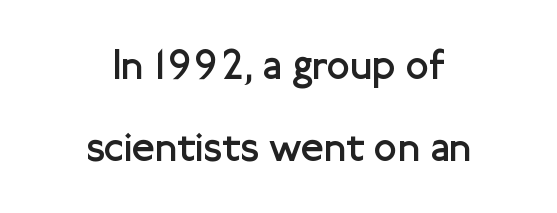
Compared with a flush-left layout, this one balances lines on the center instead. Is the type heavy? It reads as light-to-regular instead. Each word holds together tightly as a unit, with standard inter-letter gaps. Is this a fixed-width face? No — the glyphs have proportional, varying widths.
